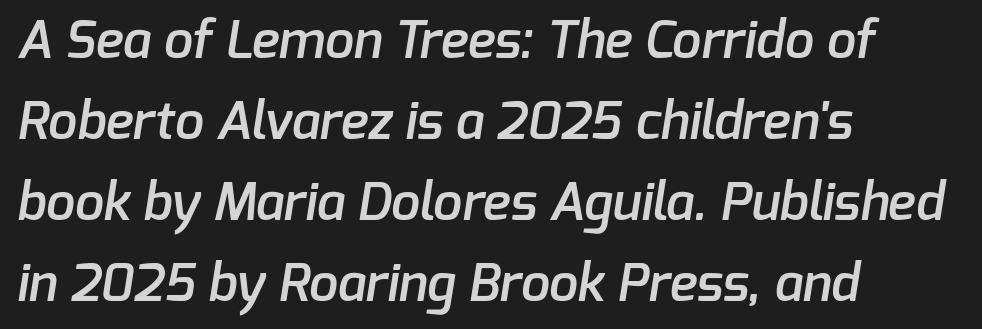
{"serif": "no", "bold": "semi", "weight": "semibold", "width": "normal", "stroke_contrast": "low", "x_height": "medium", "monospaced": "no", "underline": "no", "align": "left", "line_spacing": "normal", "line_spacing_ratio": 1.56, "letter_spacing": "normal", "letter_spacing_em": 0.0, "glyph_px": 52}
